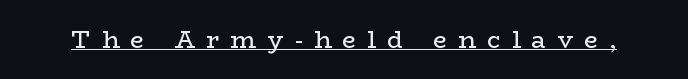
{"italic": "no", "bold": "no", "underline": "yes", "letter_spacing": "wide", "letter_spacing_em": 0.48, "glyph_px": 24}
